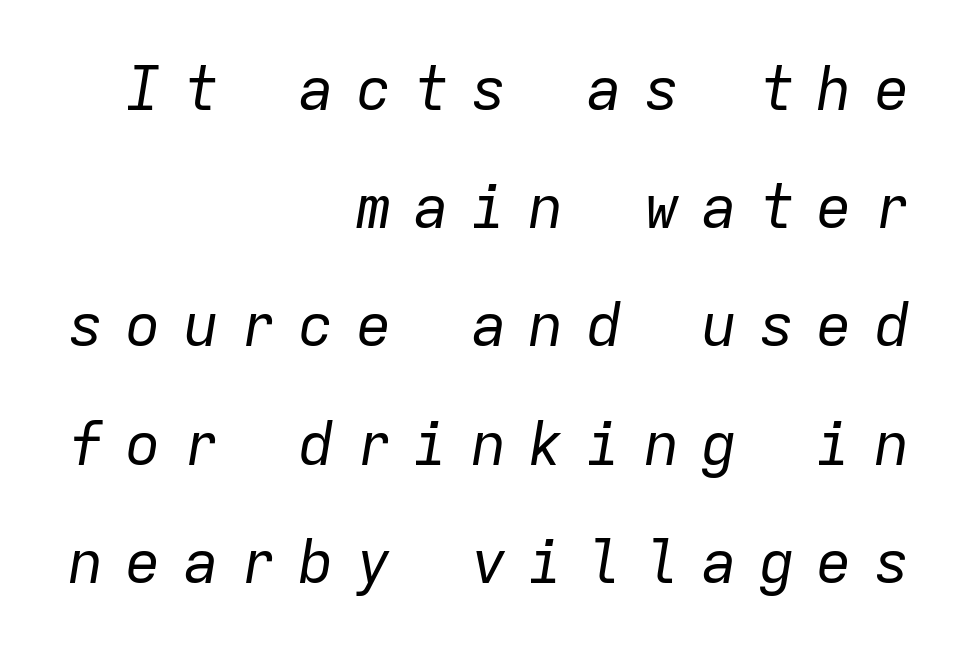
{"italic": "yes", "lean": "right", "slant_degrees": 9, "bold": "no", "weight": "regular", "width": "normal", "stroke_contrast": "low", "x_height": "medium", "monospaced": "yes", "underline": "no", "align": "right", "line_spacing": "loose", "line_spacing_ratio": 1.97, "letter_spacing": "wide", "letter_spacing_em": 0.36, "glyph_px": 60}
